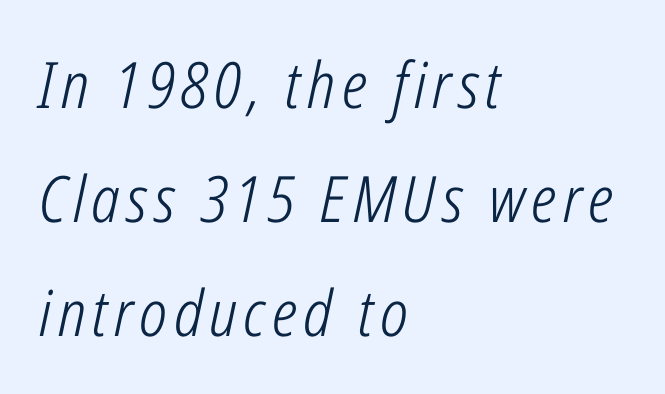
The image shows 64 px light, condensed type, italic (leaning right); set left-aligned, line spacing 1.78x, not underlined; low stroke contrast and a medium x-height.
